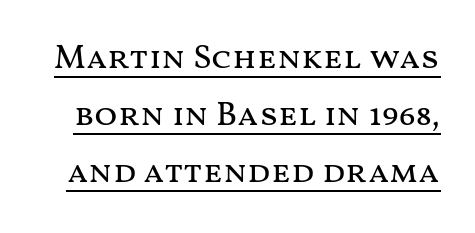
The image shows 34 px regular-weight, wide type, upright; set normal line spacing (1.68x), normal letter spacing, underlined; medium stroke contrast and a medium x-height.
